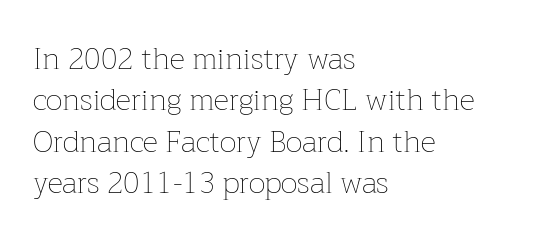
The image shows 30 px thin type, upright; set left-aligned, normal line spacing (1.38x), normal letter spacing, not underlined; low stroke contrast and a medium x-height.
